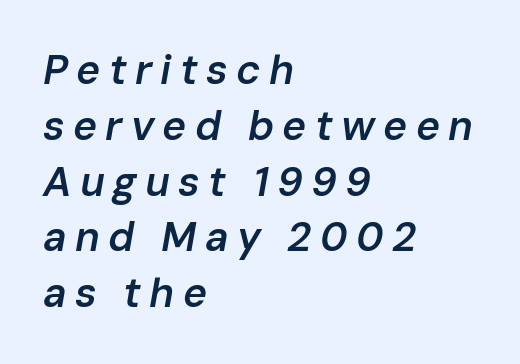
The image shows 41 px semibold type, italic (leaning right); set left-aligned, normal line spacing (1.36x), unusually wide letter spacing (+0.2 em), not underlined; low stroke contrast and a medium x-height.
